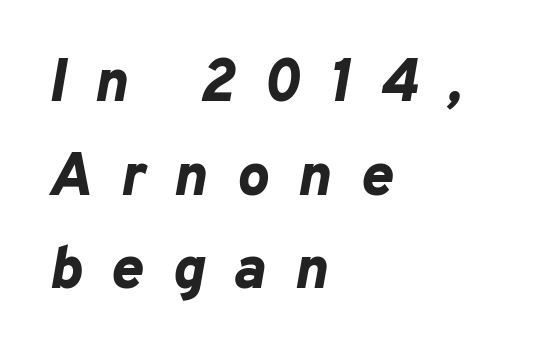
Q: Is the text bold? A: Yes.
Q: Is the text italic (slanted)? A: Yes, it leans right by about 10 degrees.
Q: Is the text underlined? A: No.
Q: How is the paragraph aligned? A: Left-aligned.
Q: Is the spacing between letters normal or unusually wide? A: Unusually wide.
Q: Is the spacing between lines tight, normal or loose? A: Normal.
Q: Width (condensed, normal, or wide)? A: Normal.
Q: Stroke contrast? A: Low.
Q: x-height? A: Medium.
Q: Monospaced? A: No.
